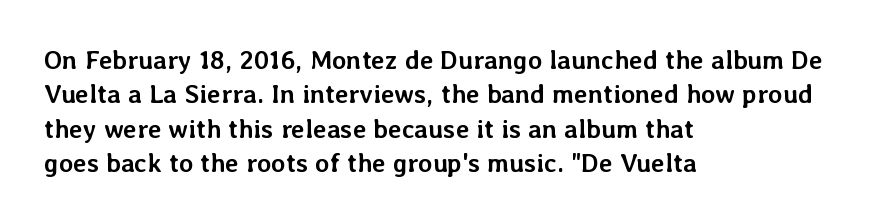
The image shows 26 px bold type, upright; set left-aligned, normal line spacing (1.32x), normal letter spacing, not underlined.
